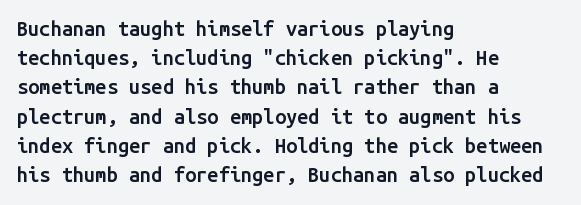
{"italic": "no", "bold": "semi", "underline": "no", "align": "left", "line_spacing": "normal", "line_spacing_ratio": 1.46, "letter_spacing": "normal", "letter_spacing_em": 0.0, "glyph_px": 20}
